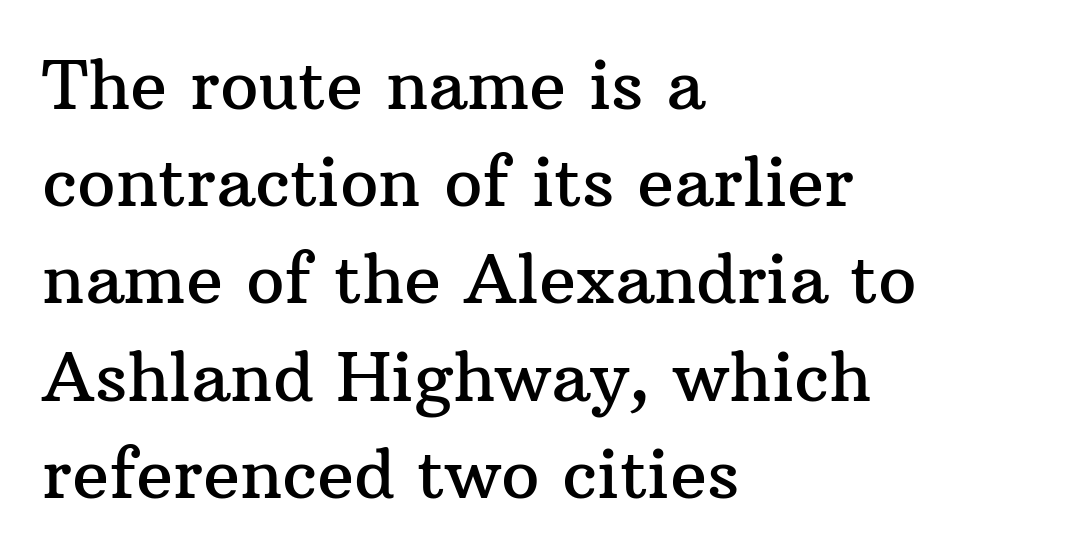
Q: Is the text italic (slanted)? A: No, it is upright.
Q: Is the typeface a serif or a sans-serif typeface? A: Serif.
Q: Is the text underlined? A: No.
Q: How is the paragraph aligned? A: Left-aligned.
Q: Is the spacing between letters normal or unusually wide? A: Normal.
Q: Is the spacing between lines tight, normal or loose? A: Normal.
Q: Width (condensed, normal, or wide)? A: Normal.
Q: Stroke contrast? A: Medium.
Q: x-height? A: Medium.
Q: Monospaced? A: No.
